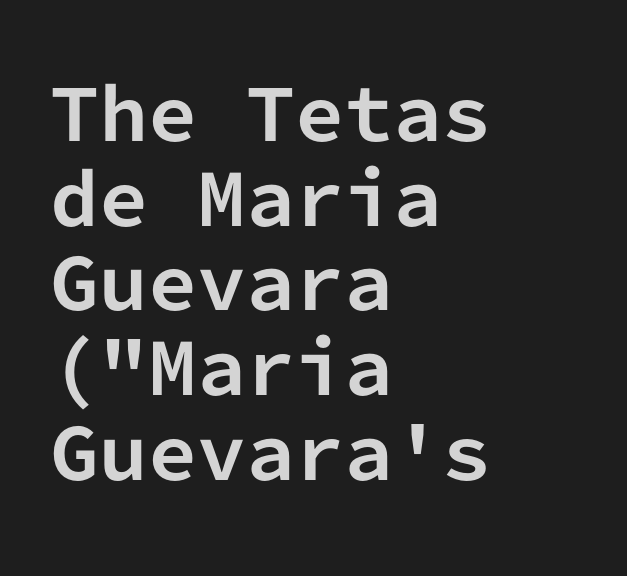
{"serif": "no", "italic": "no", "bold": "yes", "weight": "bold", "width": "normal", "stroke_contrast": "low", "x_height": "medium", "monospaced": "yes", "underline": "no", "align": "left", "line_spacing_ratio": 1.21, "letter_spacing": "normal", "letter_spacing_em": 0.0, "glyph_px": 70}
